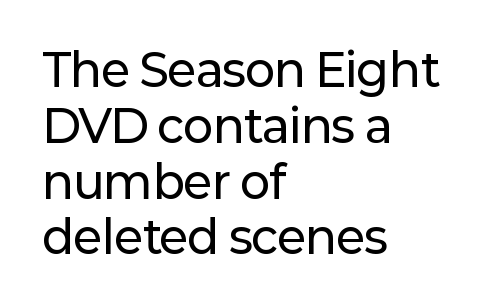
The text block is weighted toward the left margin, trailing off unevenly rightward. The typography opts for an upright posture over an oblique one. These lines are rendered in a variable-pitch font. The baseline area is clear. The face used here is a sans, in the tradition of grotesques and geometrics. Nothing unusual about the tracking: characters are spaced as the font intends.
